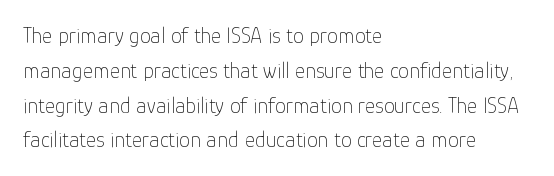
{"italic": "no", "bold": "no", "underline": "no", "align": "left", "line_spacing": "normal", "line_spacing_ratio": 1.58, "letter_spacing": "normal", "letter_spacing_em": 0.0, "glyph_px": 22}
